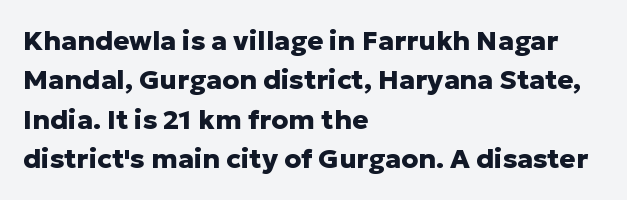
{"italic": "no", "bold": "yes", "underline": "no", "align": "left", "line_spacing": "normal", "line_spacing_ratio": 1.46, "letter_spacing": "normal", "letter_spacing_em": 0.0, "glyph_px": 27}
